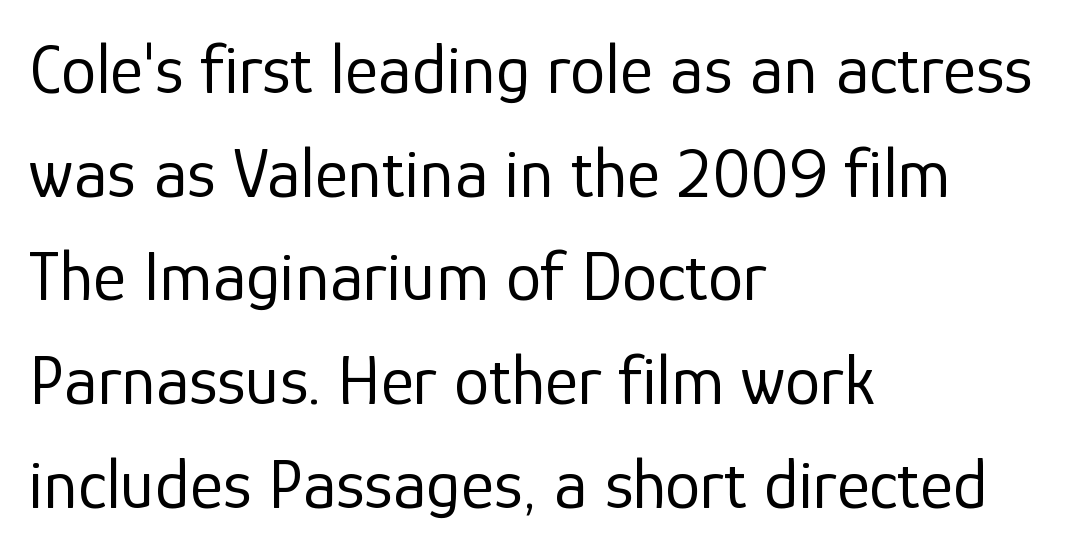
Q: Is the text bold? A: No.
Q: Is the text italic (slanted)? A: No, it is upright.
Q: Is the typeface a serif or a sans-serif typeface? A: Sans-serif.
Q: Is the text underlined? A: No.
Q: How is the paragraph aligned? A: Left-aligned.
Q: Is the spacing between letters normal or unusually wide? A: Normal.
Q: Is the spacing between lines tight, normal or loose? A: Normal.
Q: Width (condensed, normal, or wide)? A: Normal.
Q: Stroke contrast? A: Low.
Q: x-height? A: Medium.
Q: Monospaced? A: No.
